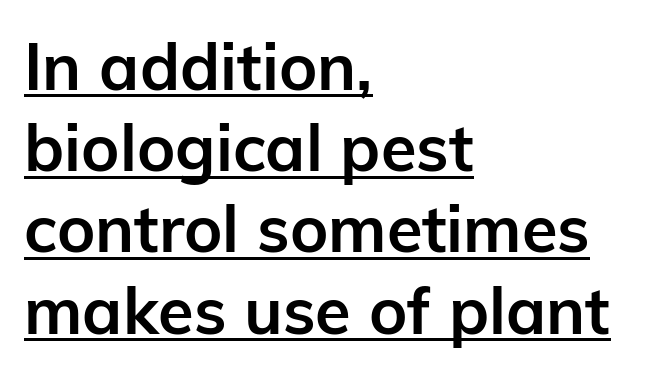
Short and long lines alike share a common starting point at left. Pretty heavy lettering here — definitely bold. The rendering uses a moderate line-height, typical for paragraphs. Do the characters align in a grid? No, the font is proportional. Unlike a traditional serif, this face leaves its strokes unadorned. The lettering holds an erect, upright posture throughout.
